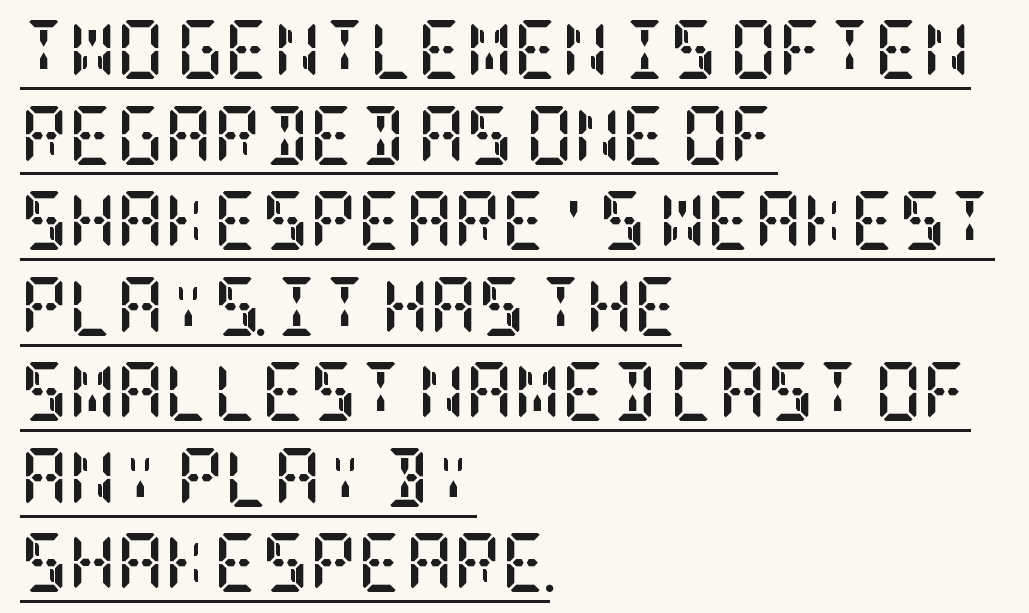
The image shows 59 px semibold, condensed serif type, upright; set left-aligned, normal line spacing (1.45x), normal letter spacing, underlined; low stroke contrast and a large x-height.
